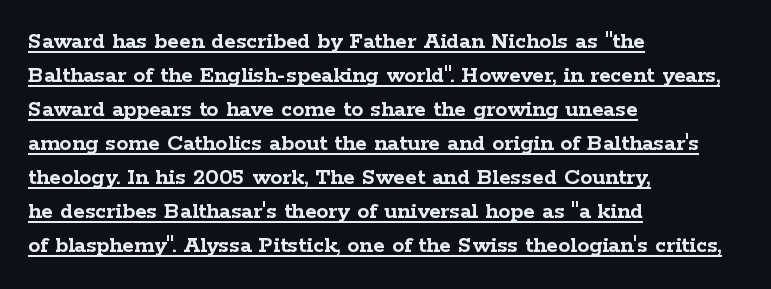
Q: Is the text bold? A: Yes.
Q: Is the text italic (slanted)? A: No, it is upright.
Q: Is the text underlined? A: Yes.
Q: How is the paragraph aligned? A: Left-aligned.
Q: Is the spacing between letters normal or unusually wide? A: Normal.
Q: Is the spacing between lines tight, normal or loose? A: Normal.
